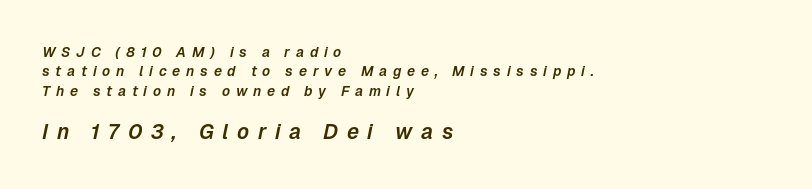
The image shows 21 px text type, italic (leaning right); set left-aligned, normal line spacing (1.39x), unusually wide letter spacing (+0.41 em), not underlined; the second (bottom) block is 1.5x larger.
